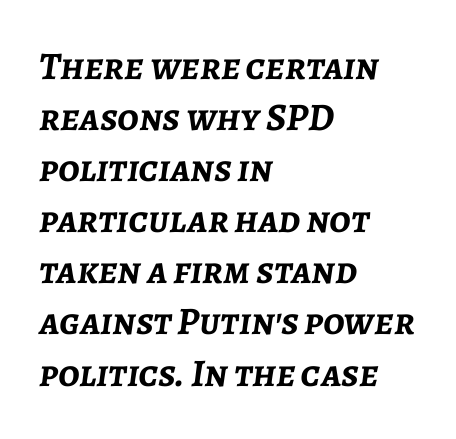
Q: Is the text bold? A: Yes.
Q: Is the text italic (slanted)? A: Yes, it leans right by about 7 degrees.
Q: Is the text underlined? A: No.
Q: How is the paragraph aligned? A: Left-aligned.
Q: Is the spacing between letters normal or unusually wide? A: Normal.
Q: Is the spacing between lines tight, normal or loose? A: Normal.
Q: Width (condensed, normal, or wide)? A: Normal.
Q: Stroke contrast? A: Low.
Q: x-height? A: Medium.
Q: Monospaced? A: No.
